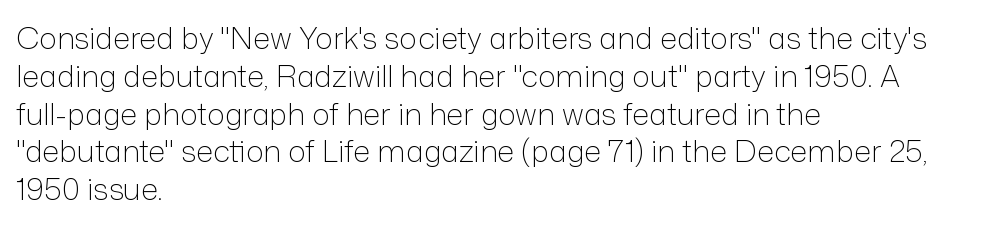
Q: Is the text bold? A: No.
Q: Is the text italic (slanted)? A: No, it is upright.
Q: Is the typeface a serif or a sans-serif typeface? A: Sans-serif.
Q: Is the text underlined? A: No.
Q: How is the paragraph aligned? A: Left-aligned.
Q: Is the spacing between letters normal or unusually wide? A: Normal.
Q: Is the spacing between lines tight, normal or loose? A: Normal.
Q: Width (condensed, normal, or wide)? A: Normal.
Q: Stroke contrast? A: Low.
Q: x-height? A: Medium.
Q: Monospaced? A: No.
